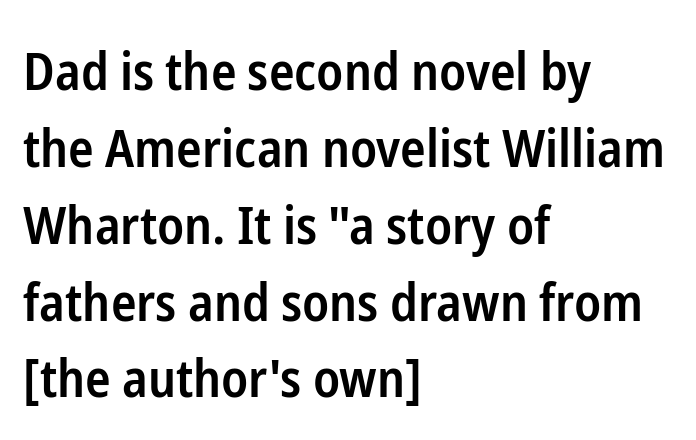
Q: Is the text bold? A: Semi-bold.
Q: Is the text italic (slanted)? A: No, it is upright.
Q: Is the typeface a serif or a sans-serif typeface? A: Sans-serif.
Q: Is the text underlined? A: No.
Q: How is the paragraph aligned? A: Left-aligned.
Q: Is the spacing between letters normal or unusually wide? A: Normal.
Q: Is the spacing between lines tight, normal or loose? A: Normal.
Q: Width (condensed, normal, or wide)? A: Condensed.
Q: Stroke contrast? A: Low.
Q: x-height? A: Medium.
Q: Monospaced? A: No.
